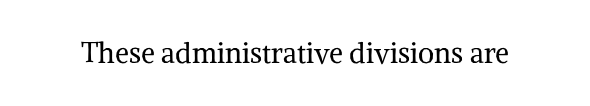
{"serif": "yes", "italic": "no", "bold": "no", "weight": "regular", "width": "normal", "stroke_contrast": "medium", "x_height": "medium", "monospaced": "no", "underline": "no", "letter_spacing": "normal", "letter_spacing_em": 0.0, "glyph_px": 28}
